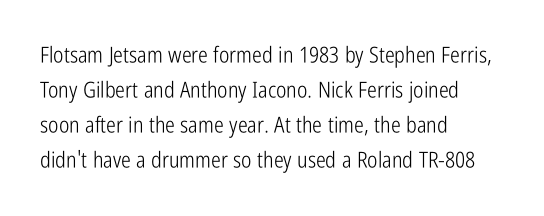
The image shows 22 px text type, upright; set left-aligned, normal line spacing (1.59x), normal letter spacing, not underlined.
